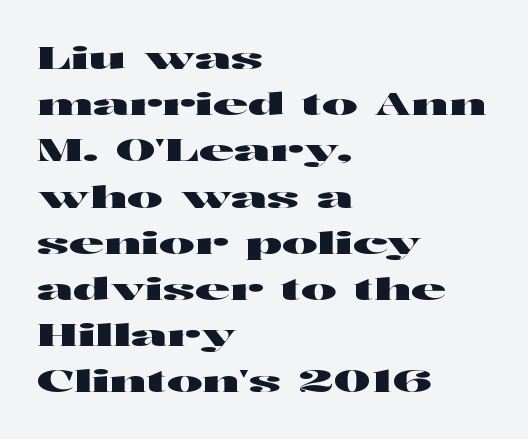
The image shows 30 px wide sans-serif type, upright; set left-aligned, normal line spacing (1.54x), normal letter spacing, not underlined; high stroke contrast and a medium x-height.
